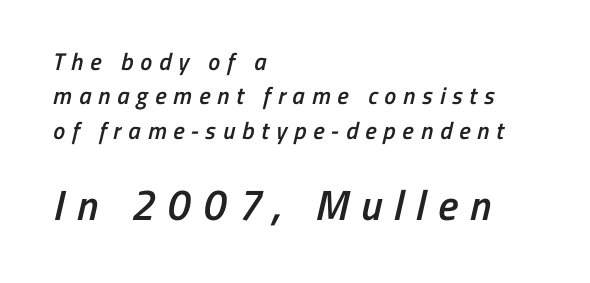
Q: Is the text bold? A: Semi-bold.
Q: Is the typeface a serif or a sans-serif typeface? A: Sans-serif.
Q: Is the text underlined? A: No.
Q: How is the paragraph aligned? A: Left-aligned.
Q: Is the spacing between letters normal or unusually wide? A: Unusually wide.
Q: Is the spacing between lines tight, normal or loose? A: Normal.
Q: Which block of text is set in a larger size, the first (top) or the second (bottom)? A: The second (bottom) one.
Q: Width (condensed, normal, or wide)? A: Condensed.
Q: Stroke contrast? A: Low.
Q: x-height? A: Medium.
Q: Monospaced? A: No.
